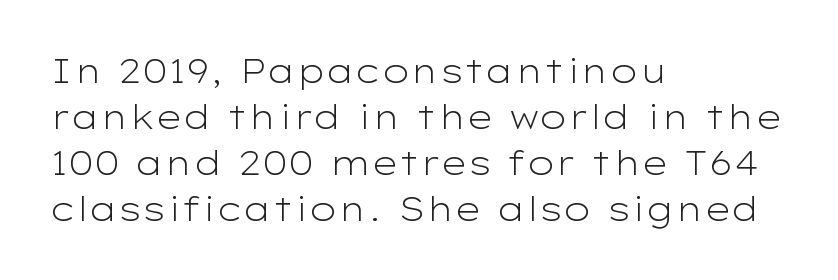
Regular leading. Every row of glyphs begins at an identical x-position on the left. To sum up the face: it is a sans, with no serifs. The gap between lines stays unmarked. Looks like regular typesetting: each glyph gets only the width it needs.
